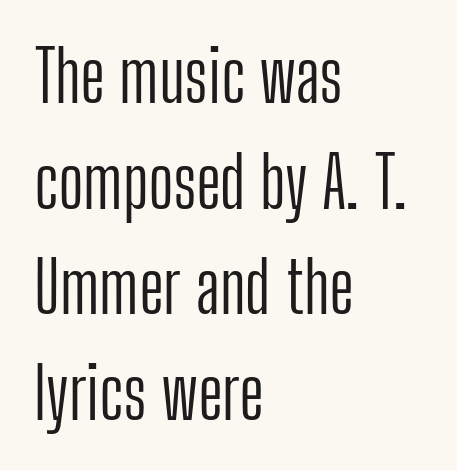
{"serif": "no", "italic": "no", "bold": "no", "weight": "light", "width": "condensed", "stroke_contrast": "low", "x_height": "medium", "monospaced": "no", "underline": "no", "align": "left", "line_spacing": "normal", "line_spacing_ratio": 1.51, "letter_spacing": "normal", "letter_spacing_em": 0.0, "glyph_px": 70}
